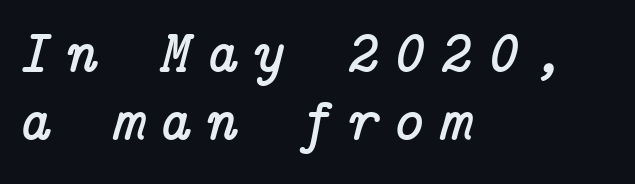
{"serif": "yes", "italic": "yes", "lean": "right", "slant_degrees": 14, "width": "normal", "stroke_contrast": "low", "x_height": "medium", "underline": "no", "align": "left", "line_spacing": "tight", "line_spacing_ratio": 1.1, "letter_spacing": "wide", "letter_spacing_em": 0.23, "glyph_px": 62}
